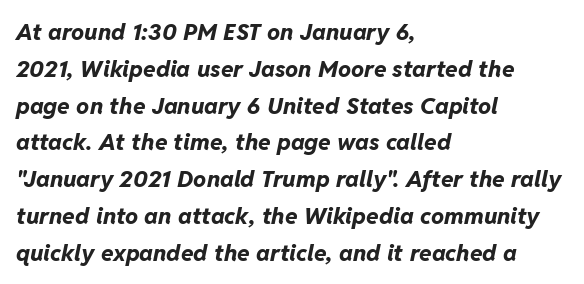
The image shows 23 px bold type, italic (leaning right); set left-aligned, normal line spacing (1.6x), normal letter spacing, not underlined.
